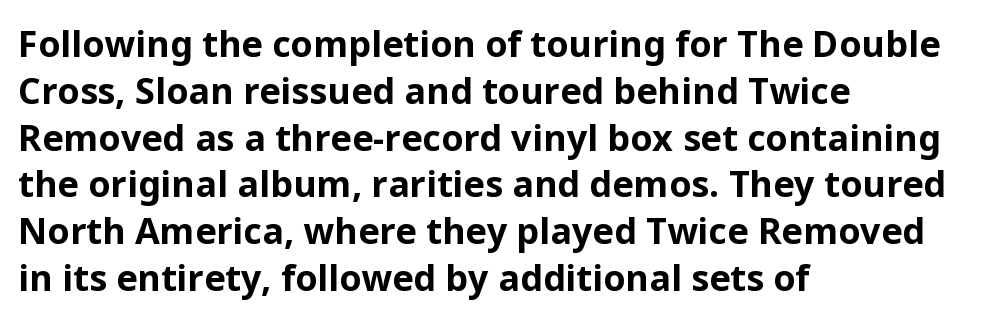
This sample uses plain, unmodified letter spacing. The paragraph shown leans on its left margin. The rendering shows plain stroke endings on the letterforms — a sans-serif design. Lines of text with bare space underneath. What weight is shown? A full bold with thick strokes. The rows are spaced the way most documents space them.
